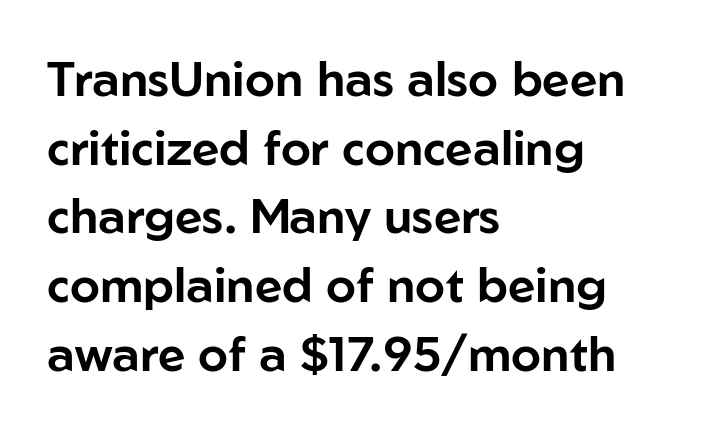
{"serif": "no", "italic": "no", "width": "normal", "stroke_contrast": "low", "x_height": "medium", "monospaced": "no", "underline": "no", "align": "left", "line_spacing": "normal", "line_spacing_ratio": 1.43, "letter_spacing": "normal", "letter_spacing_em": 0.0, "glyph_px": 48}
